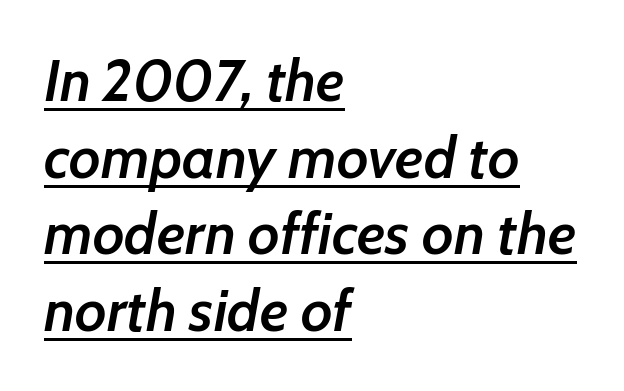
Q: Is the text bold? A: Semi-bold.
Q: Is the text italic (slanted)? A: Yes, it leans right by about 7 degrees.
Q: Is the text underlined? A: Yes.
Q: How is the paragraph aligned? A: Left-aligned.
Q: Is the spacing between letters normal or unusually wide? A: Normal.
Q: Is the spacing between lines tight, normal or loose? A: Normal.
Q: Width (condensed, normal, or wide)? A: Normal.
Q: Stroke contrast? A: Low.
Q: x-height? A: Medium.
Q: Monospaced? A: No.
